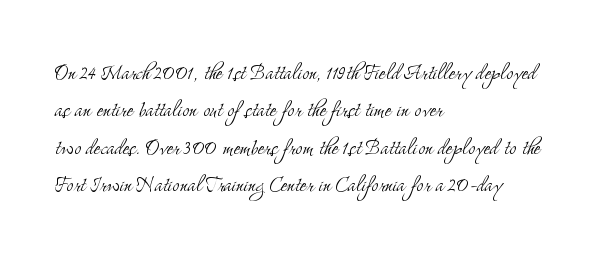
{"bold": "no", "underline": "no", "align": "left", "line_spacing": "normal", "line_spacing_ratio": 1.38, "letter_spacing": "normal", "letter_spacing_em": 0.0, "glyph_px": 27}
